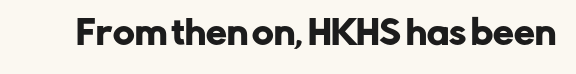
{"serif": "no", "italic": "no", "width": "normal", "stroke_contrast": "low", "x_height": "medium", "monospaced": "no", "underline": "no", "letter_spacing": "normal", "letter_spacing_em": 0.0, "glyph_px": 33}
